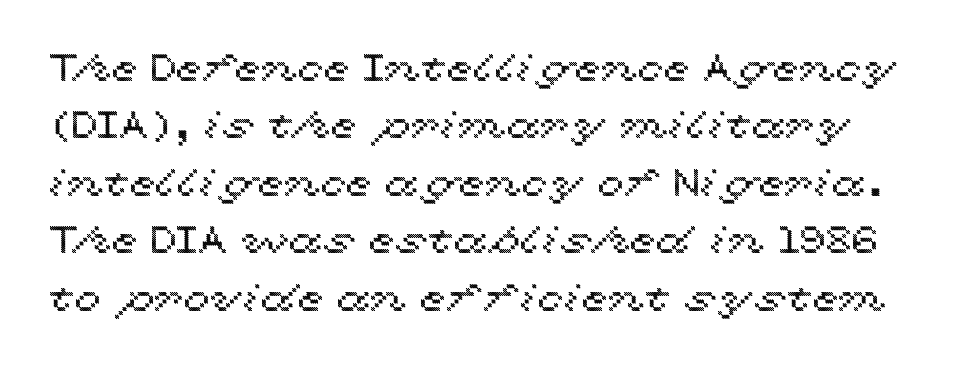
Q: Is the text italic (slanted)? A: Yes.
Q: Is the text underlined? A: No.
Q: Is the spacing between letters normal or unusually wide? A: Normal.
Q: Is the spacing between lines tight, normal or loose? A: Normal.
Q: Width (condensed, normal, or wide)? A: Wide.
Q: x-height? A: Medium.
Q: Monospaced? A: No.
